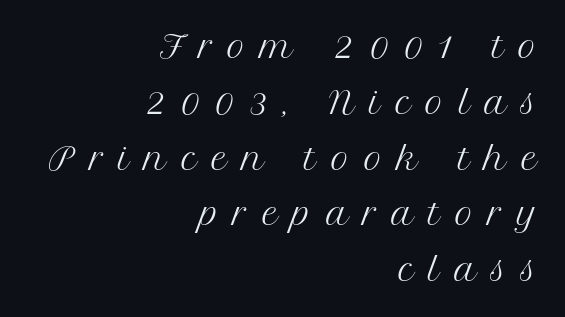
One-word summary of the alignment: right. Vertical stems look standard width or narrower in stroke. Spacing between characters has been opened up far beyond the box default.
